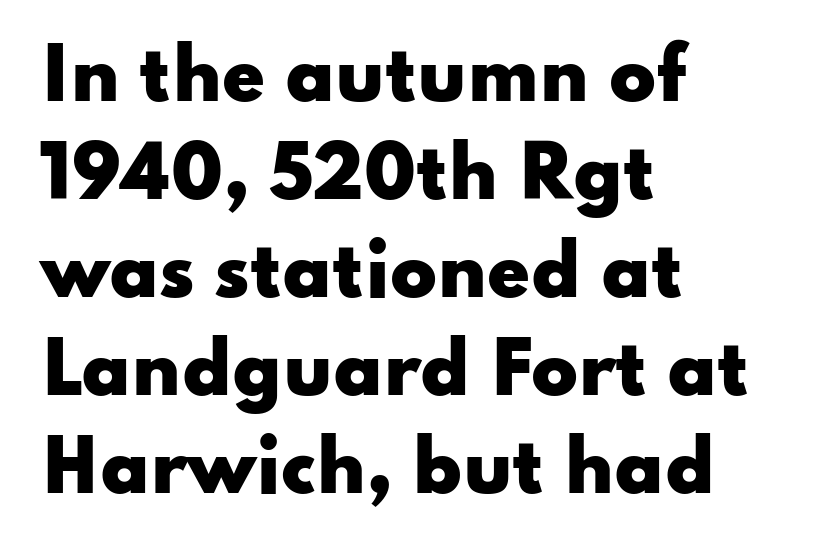
{"serif": "no", "italic": "no", "bold": "yes", "weight": "heavy", "width": "wide", "stroke_contrast": "low", "x_height": "small", "monospaced": "no", "underline": "no", "align": "left", "line_spacing": "normal", "line_spacing_ratio": 1.42, "letter_spacing": "normal", "letter_spacing_em": 0.0, "glyph_px": 69}
